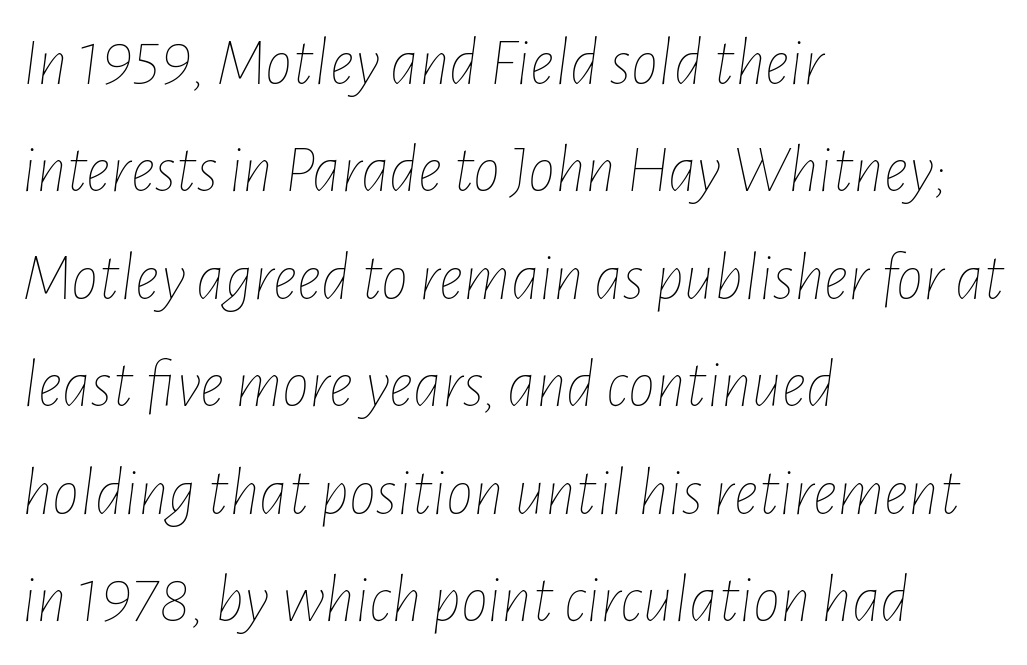
{"italic": "yes", "lean": "right", "slant_degrees": 7, "bold": "no", "weight": "thin", "width": "condensed", "stroke_contrast": "low", "x_height": "medium", "monospaced": "no", "underline": "no", "align": "left", "line_spacing": "normal", "line_spacing_ratio": 1.58, "letter_spacing": "normal", "letter_spacing_em": 0.0, "glyph_px": 68}
